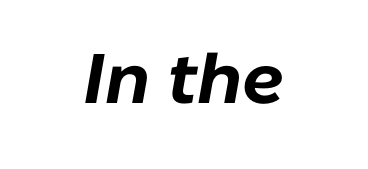
The image shows 70 px bold type, italic (leaning right); set normal letter spacing, not underlined; low stroke contrast and a medium x-height.
